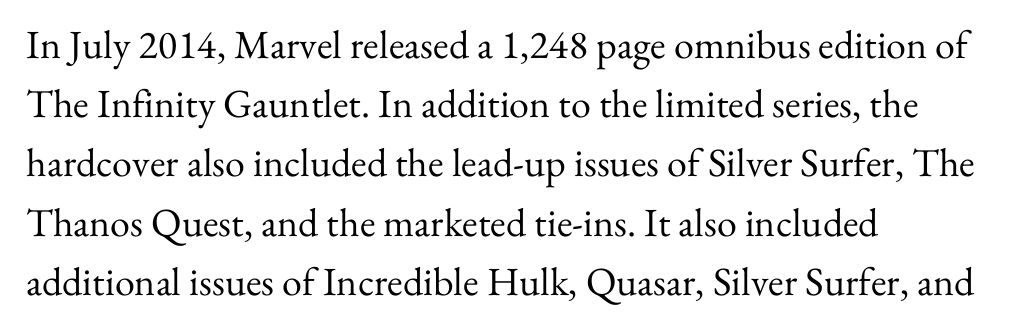
{"serif": "yes", "italic": "no", "bold": "no", "weight": "regular", "width": "normal", "stroke_contrast": "medium", "x_height": "small", "monospaced": "no", "underline": "no", "align": "left", "line_spacing": "normal", "line_spacing_ratio": 1.48, "letter_spacing": "normal", "letter_spacing_em": 0.0, "glyph_px": 40}
